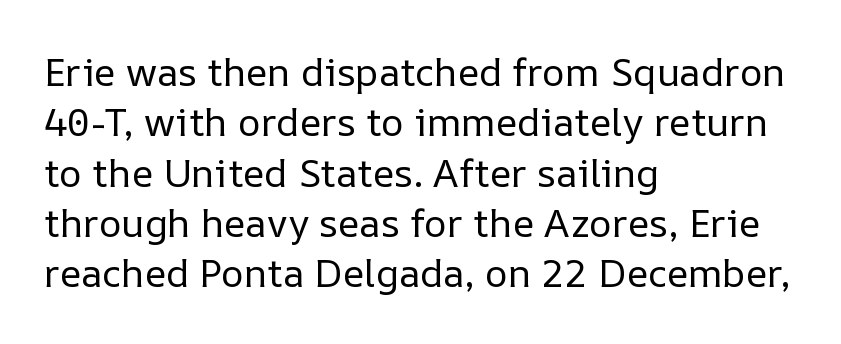
{"italic": "no", "bold": "no", "weight": "regular", "width": "normal", "stroke_contrast": "low", "x_height": "medium", "monospaced": "no", "underline": "no", "align": "left", "line_spacing": "normal", "line_spacing_ratio": 1.29, "letter_spacing": "normal", "letter_spacing_em": 0.0, "glyph_px": 39}
